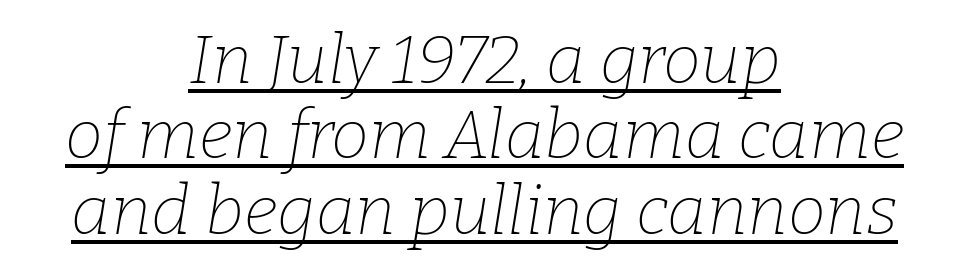
The image shows 68 px thin serif type, italic (leaning right); set centered, tight line spacing (1.11x), normal letter spacing, underlined; low stroke contrast and a medium x-height.
